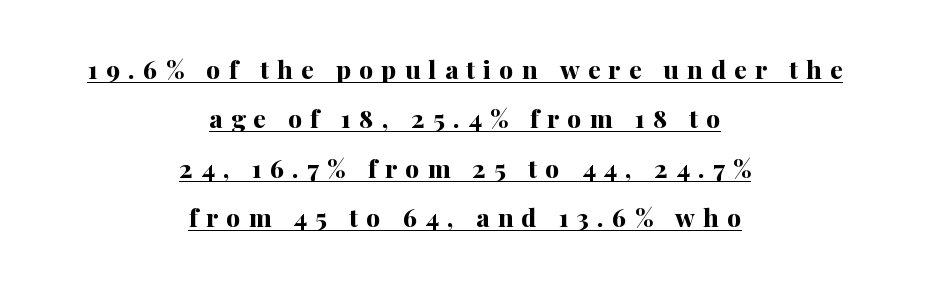
The image shows 25 px bold type, upright; set centered, loose line spacing (1.98x), unusually wide letter spacing (+0.33 em), underlined.
